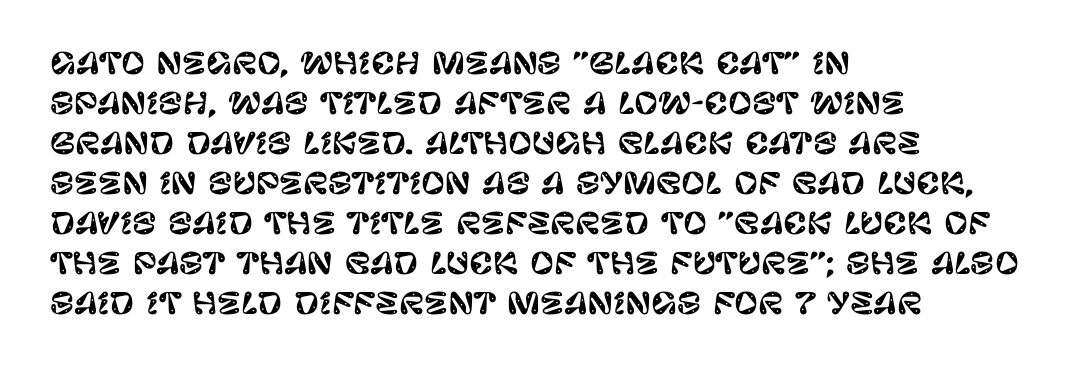
The image shows 29 px sans-serif type; set left-aligned, normal line spacing (1.38x), normal letter spacing, not underlined; low stroke contrast and a large x-height.
